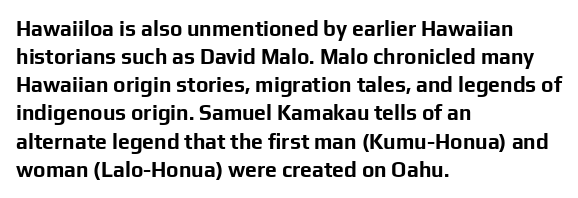
{"italic": "no", "bold": "yes", "underline": "no", "align": "left", "line_spacing": "normal", "line_spacing_ratio": 1.34, "letter_spacing": "normal", "letter_spacing_em": 0.0, "glyph_px": 21}
